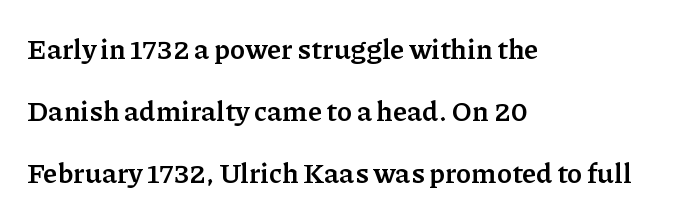
The image shows 28 px semibold serif type, upright; set left-aligned, loose line spacing (2.22x), normal letter spacing, not underlined; low stroke contrast and a medium x-height.
